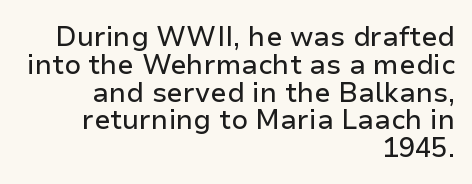
The ragged edge is on the left, which tells us the setting is flush right. The glyphs are unaccompanied by any horizontal stroke below them. This sample uses plain, unmodified letter spacing. The leading is snug, giving the passage a crowded texture.
